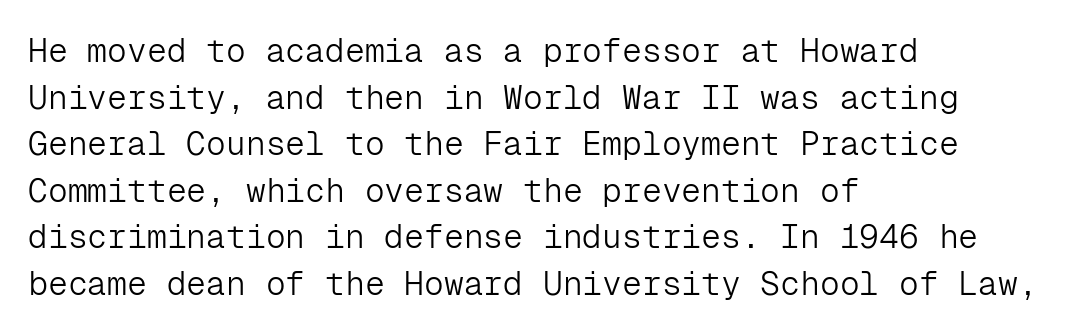
Q: Is the text bold? A: No.
Q: Is the text italic (slanted)? A: No, it is upright.
Q: Is the typeface a serif or a sans-serif typeface? A: Sans-serif.
Q: Is the text underlined? A: No.
Q: How is the paragraph aligned? A: Left-aligned.
Q: Is the spacing between letters normal or unusually wide? A: Normal.
Q: Is the spacing between lines tight, normal or loose? A: Normal.
Q: Width (condensed, normal, or wide)? A: Normal.
Q: Stroke contrast? A: Low.
Q: x-height? A: Medium.
Q: Monospaced? A: Yes.
